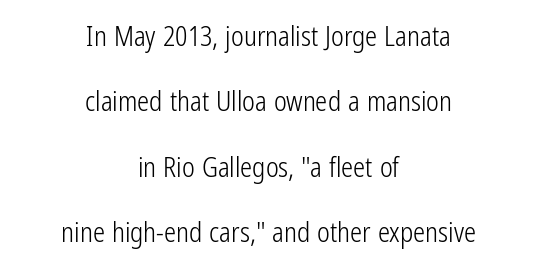
Every row of glyphs is offset so its center matches the block's center. You could fit nearly another row in the gap between these rows. Tracking value appears to be zero — textbook default spacing. A clean baseline with only descenders dipping below it. Ascenders rise straight up at ninety degrees. Is the type heavy? It reads as light-to-regular instead.
